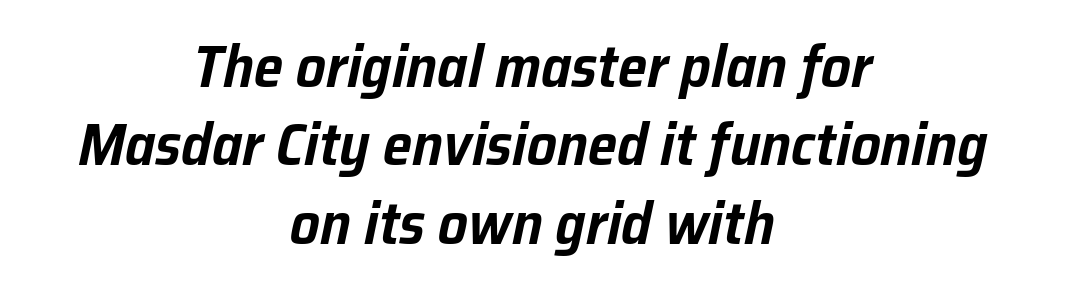
The image shows 59 px text type, italic (leaning right); set centered, normal line spacing (1.33x), normal letter spacing, not underlined; low stroke contrast and a medium x-height.
